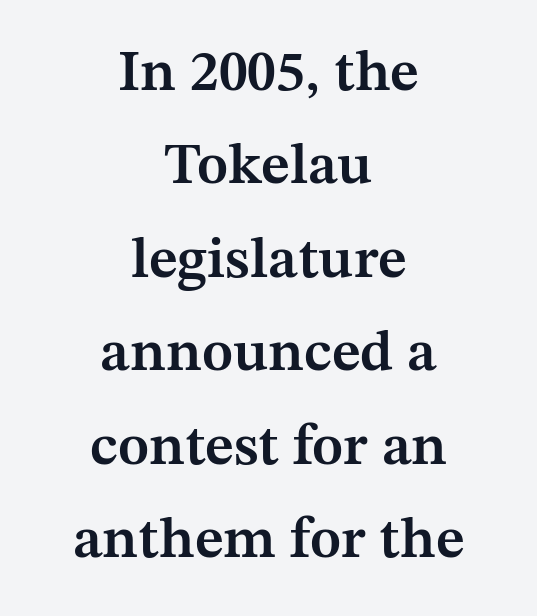
{"serif": "yes", "italic": "no", "bold": "semi", "weight": "semibold", "width": "normal", "stroke_contrast": "medium", "x_height": "medium", "monospaced": "no", "underline": "no", "align": "center", "line_spacing": "normal", "line_spacing_ratio": 1.61, "letter_spacing": "normal", "letter_spacing_em": 0.0, "glyph_px": 58}
